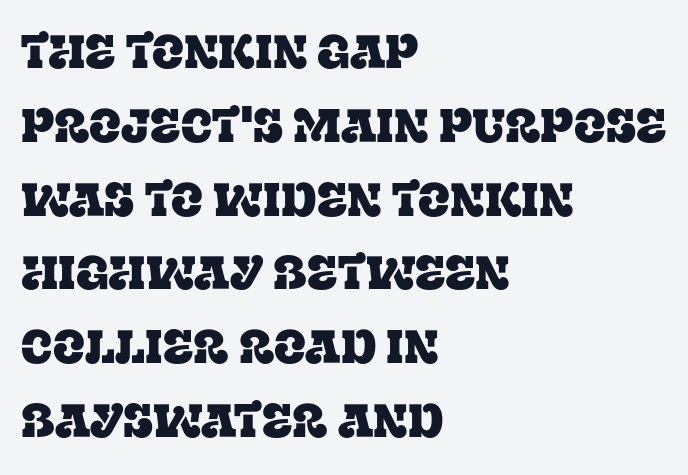
{"serif": "yes", "italic": "no", "width": "normal", "stroke_contrast": "low", "x_height": "large", "monospaced": "no", "underline": "no", "align": "left", "line_spacing": "normal", "line_spacing_ratio": 1.57, "letter_spacing": "normal", "letter_spacing_em": 0.0, "glyph_px": 47}
